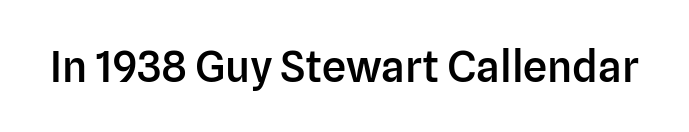
The image shows 43 px semibold sans-serif type, upright; set normal letter spacing, not underlined; low stroke contrast and a medium x-height.
